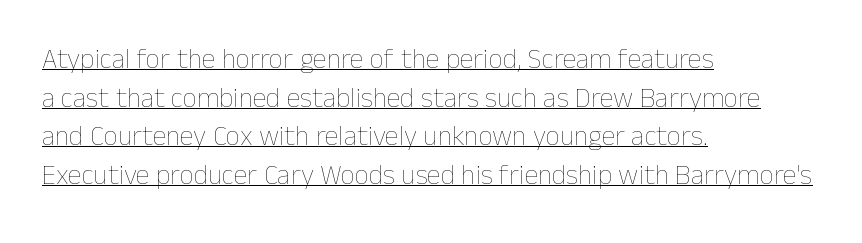
The image shows 28 px thin type, upright; set left-aligned, normal line spacing (1.38x), normal letter spacing, underlined; low stroke contrast and a medium x-height.
